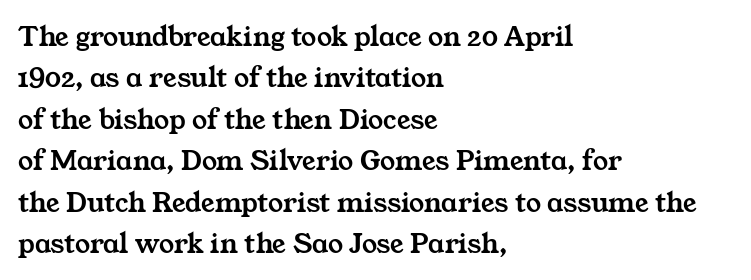
Q: Is the typeface a serif or a sans-serif typeface? A: Serif.
Q: Is the text underlined? A: No.
Q: How is the paragraph aligned? A: Left-aligned.
Q: Is the spacing between letters normal or unusually wide? A: Normal.
Q: Is the spacing between lines tight, normal or loose? A: Normal.
Q: Width (condensed, normal, or wide)? A: Wide.
Q: Stroke contrast? A: Medium.
Q: x-height? A: Medium.
Q: Monospaced? A: No.
